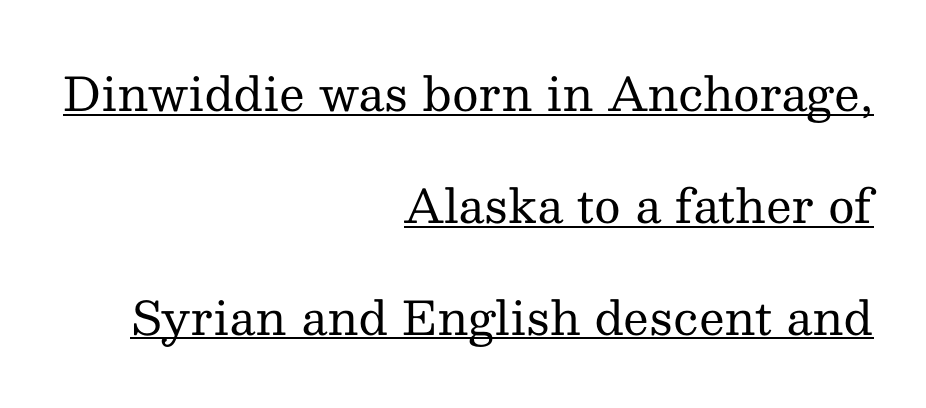
Q: Is the text bold? A: No.
Q: Is the text italic (slanted)? A: No, it is upright.
Q: Is the typeface a serif or a sans-serif typeface? A: Serif.
Q: Is the text underlined? A: Yes.
Q: How is the paragraph aligned? A: Right-aligned.
Q: Is the spacing between letters normal or unusually wide? A: Normal.
Q: Is the spacing between lines tight, normal or loose? A: Loose.
Q: Width (condensed, normal, or wide)? A: Normal.
Q: Stroke contrast? A: Medium.
Q: x-height? A: Medium.
Q: Monospaced? A: No.
